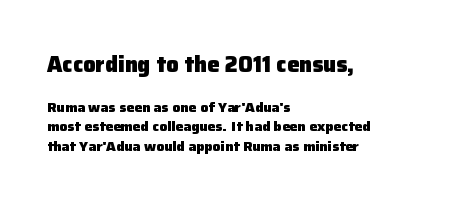
Italic: no, the glyphs are upright roman. Reading down the block, your eye returns to a fixed left position each line. No word sits above an underline. This rendering leaves character spacing at its baseline value. Look at the stroke-to-counter ratio: heavy, a bold.
